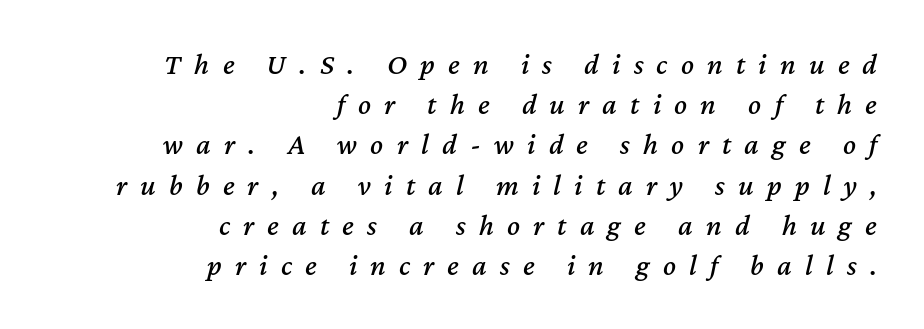
{"italic": "yes", "lean": "right", "slant_degrees": 12, "width": "normal", "stroke_contrast": "medium", "x_height": "medium", "monospaced": "no", "underline": "no", "align": "right", "line_spacing": "normal", "line_spacing_ratio": 1.34, "letter_spacing": "wide", "letter_spacing_em": 0.44, "glyph_px": 30}
